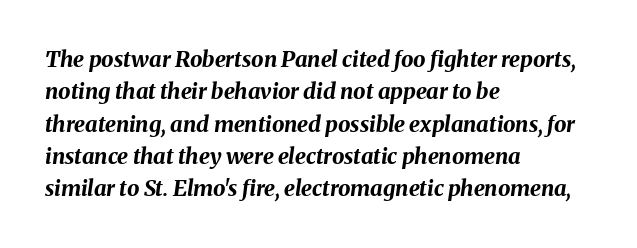
The image shows 22 px bold type, italic (leaning right); set left-aligned, normal line spacing (1.47x), normal letter spacing, not underlined.
